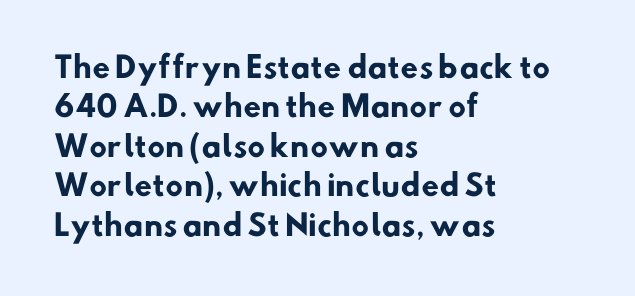
Q: Is the text bold? A: Yes.
Q: Is the typeface a serif or a sans-serif typeface? A: Sans-serif.
Q: Is the text underlined? A: No.
Q: How is the paragraph aligned? A: Left-aligned.
Q: Is the spacing between letters normal or unusually wide? A: Normal.
Q: Is the spacing between lines tight, normal or loose? A: Normal.
Q: Width (condensed, normal, or wide)? A: Normal.
Q: Stroke contrast? A: Low.
Q: x-height? A: Small.
Q: Monospaced? A: No.
